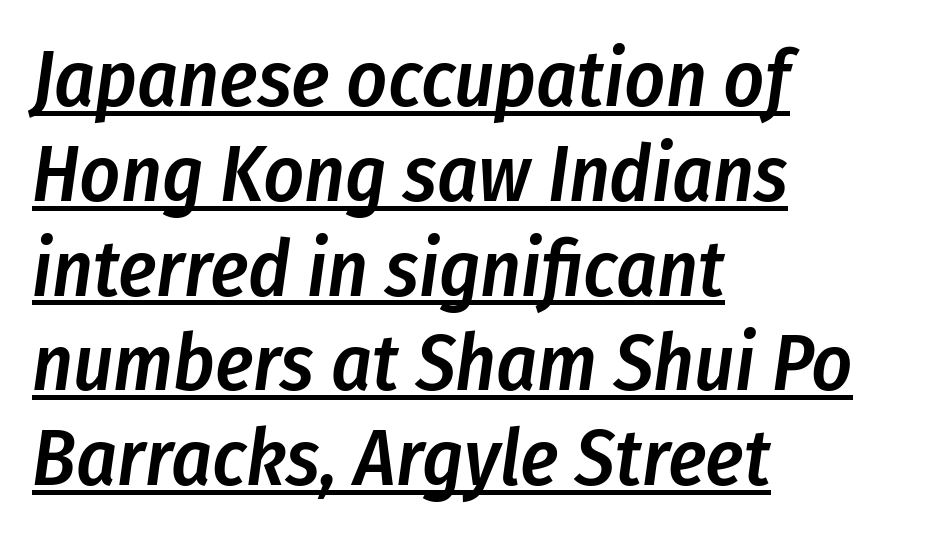
Q: Is the text bold? A: Semi-bold.
Q: Is the text italic (slanted)? A: Yes, it leans right by about 8 degrees.
Q: Is the text underlined? A: Yes.
Q: How is the paragraph aligned? A: Left-aligned.
Q: Is the spacing between letters normal or unusually wide? A: Normal.
Q: Width (condensed, normal, or wide)? A: Condensed.
Q: Stroke contrast? A: Low.
Q: x-height? A: Medium.
Q: Monospaced? A: No.
